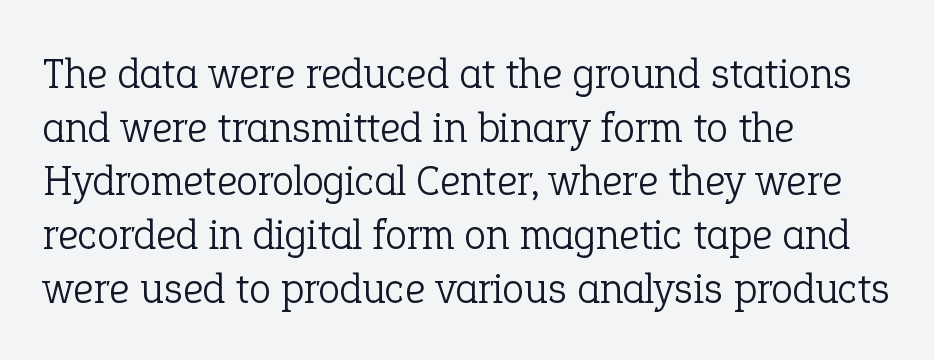
The image shows 44 px light serif type, upright; set left-aligned, line spacing 1.22x, normal letter spacing, not underlined; low stroke contrast and a medium x-height.
